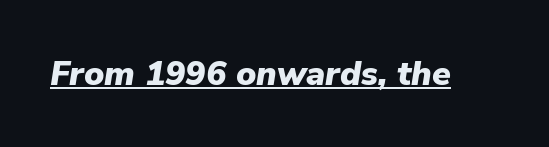
Nothing unusual about the tracking: characters are spaced as the font intends. The rendering uses natural spacing where letterforms have individual widths. Set as a true bold cut, around the 700 mark. It's the slanting kind of type. These characters rest on top of a visible drawn line.
